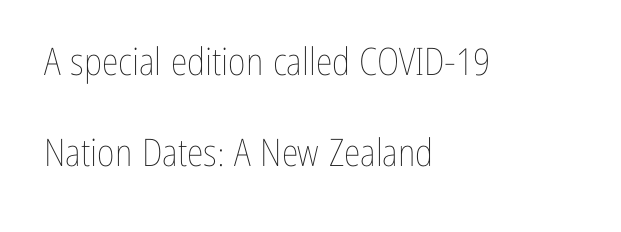
{"italic": "no", "bold": "no", "weight": "thin", "width": "condensed", "stroke_contrast": "low", "x_height": "medium", "monospaced": "no", "underline": "no", "align": "left", "line_spacing": "loose", "line_spacing_ratio": 2.4, "letter_spacing": "normal", "letter_spacing_em": 0.0, "glyph_px": 38}
